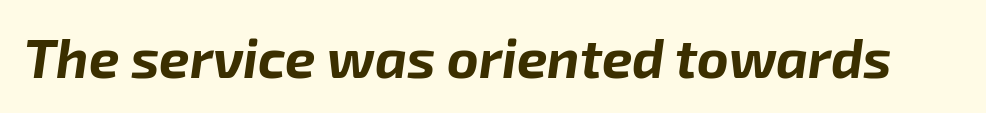
Style check: oblique. This sample has the flowing, uneven cadence of proportional lettering. Compared with typical body copy, the letter spacing here is the same. Strong, thick strokes mark this as bold type. A bare baseline throughout the passage.
